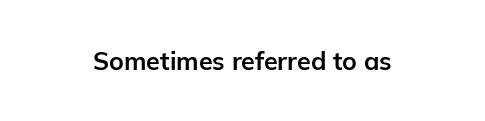
{"italic": "no", "bold": "yes", "underline": "no", "letter_spacing": "normal", "letter_spacing_em": 0.0, "glyph_px": 25}
